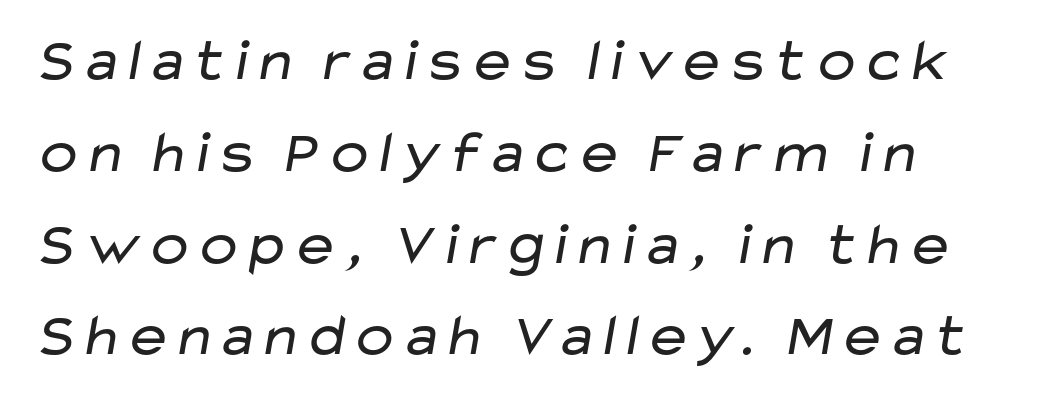
{"serif": "no", "bold": "no", "weight": "regular", "width": "wide", "stroke_contrast": "low", "x_height": "medium", "monospaced": "no", "underline": "no", "align": "left", "line_spacing": "normal", "line_spacing_ratio": 1.53, "letter_spacing": "normal", "letter_spacing_em": 0.0, "glyph_px": 60}
